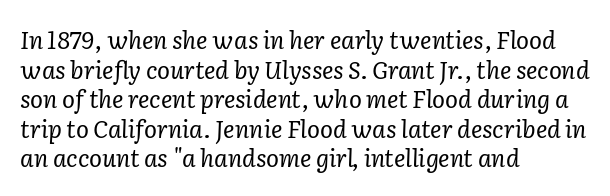
The image shows 24 px text type, italic (leaning right); set left-aligned, line spacing 1.23x, normal letter spacing, not underlined.
